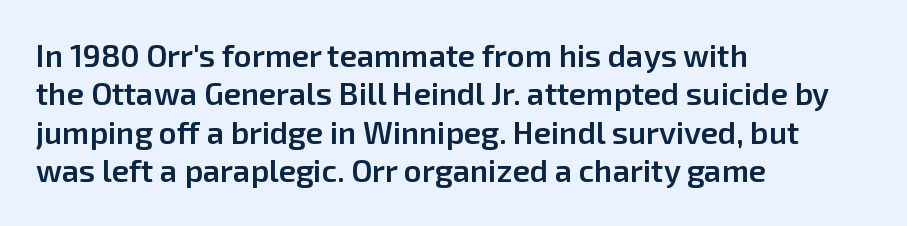
{"serif": "no", "italic": "no", "bold": "semi", "weight": "semibold", "width": "normal", "stroke_contrast": "low", "x_height": "medium", "monospaced": "no", "underline": "no", "align": "left", "line_spacing_ratio": 1.24, "letter_spacing": "normal", "letter_spacing_em": 0.0, "glyph_px": 31}
